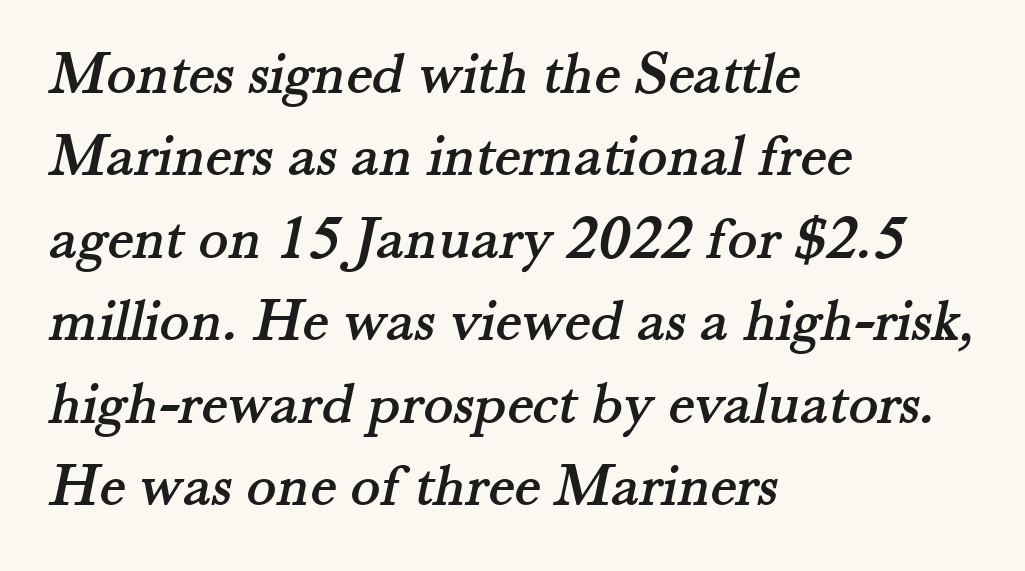
Each letter keeps its own natural width here, so spacing adapts to shape. Left-aligned paragraph, ragged on the right. The gaps between neighbouring characters are ordinary and unremarkable. The passage shown is not underscored anywhere.
